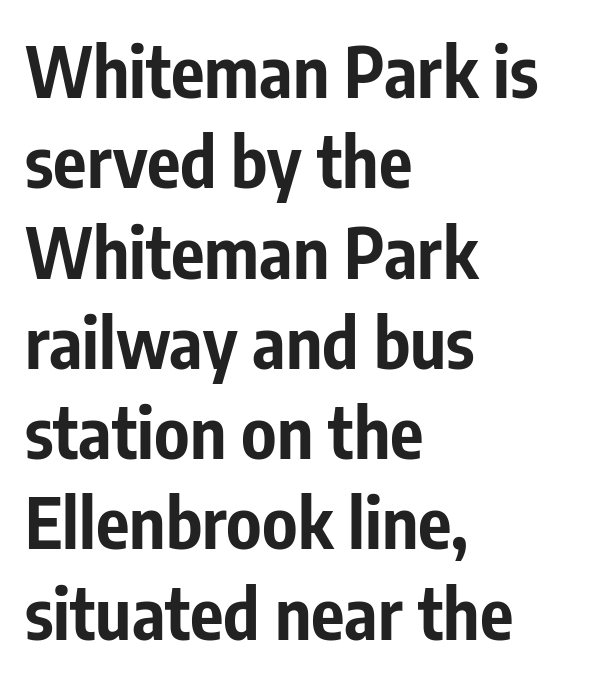
Q: Is the text bold? A: Yes.
Q: Is the text italic (slanted)? A: No, it is upright.
Q: Is the typeface a serif or a sans-serif typeface? A: Sans-serif.
Q: Is the text underlined? A: No.
Q: How is the paragraph aligned? A: Left-aligned.
Q: Is the spacing between letters normal or unusually wide? A: Normal.
Q: Is the spacing between lines tight, normal or loose? A: Normal.
Q: Width (condensed, normal, or wide)? A: Condensed.
Q: Stroke contrast? A: Low.
Q: x-height? A: Medium.
Q: Monospaced? A: No.
